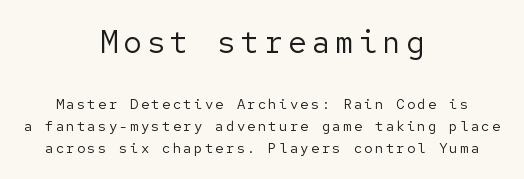
Nope, not italic — everything's standing straight. The weight tops out at a normal text grade. In terms of leading, this rendering sits right in the middle. The passage is arranged like a title page — every line centered. This rendering employs a face without finishing strokes, i.e., a sans-serif.
